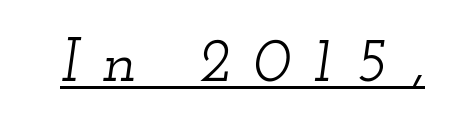
The image shows 62 px wide serif type, italic (leaning right); set unusually wide letter spacing (+0.37 em), underlined; low stroke contrast and a small x-height.
